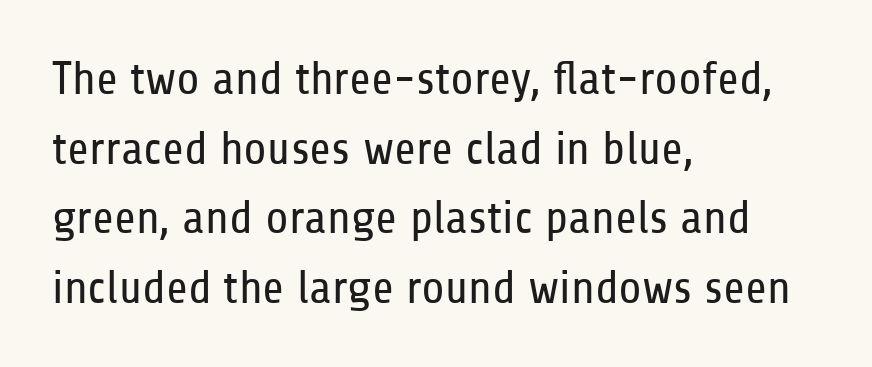
Q: Is the text bold? A: No.
Q: Is the text italic (slanted)? A: No, it is upright.
Q: Is the typeface a serif or a sans-serif typeface? A: Sans-serif.
Q: Is the text underlined? A: No.
Q: How is the paragraph aligned? A: Left-aligned.
Q: Is the spacing between letters normal or unusually wide? A: Normal.
Q: Is the spacing between lines tight, normal or loose? A: Normal.
Q: Width (condensed, normal, or wide)? A: Condensed.
Q: Stroke contrast? A: Low.
Q: x-height? A: Medium.
Q: Monospaced? A: No.
